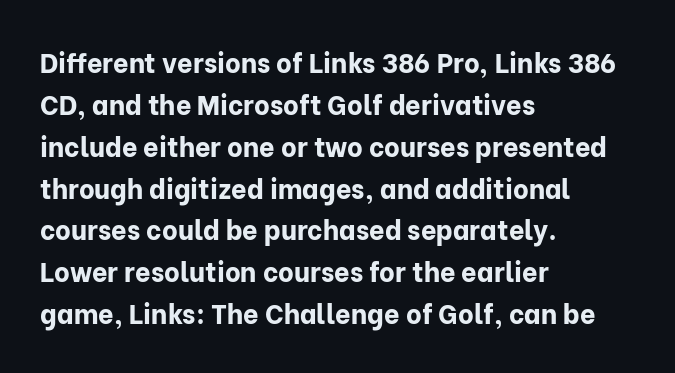
Q: Is the text bold? A: Yes.
Q: Is the text italic (slanted)? A: No, it is upright.
Q: Is the text underlined? A: No.
Q: How is the paragraph aligned? A: Left-aligned.
Q: Is the spacing between letters normal or unusually wide? A: Normal.
Q: Is the spacing between lines tight, normal or loose? A: Normal.
